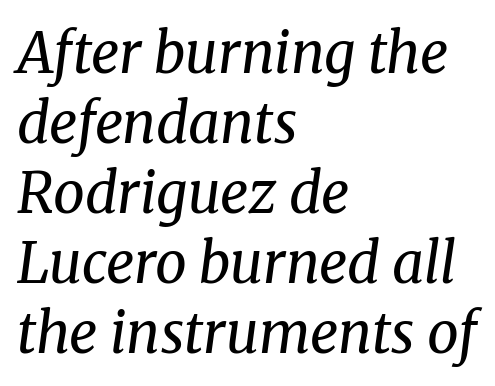
The rendering uses natural spacing where letterforms have individual widths. Ink coverage per letter is moderate at most. The text was rendered using a seriffed face with decorative stroke endings. Designer's note — italics engaged. Layout note: lines flush left.
